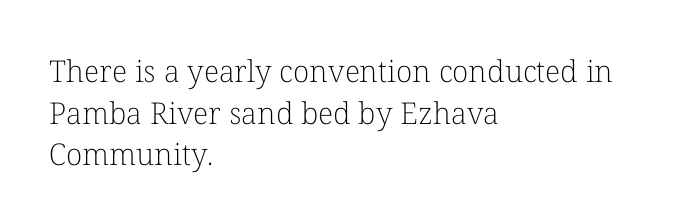
Q: Is the text bold? A: No.
Q: Is the text italic (slanted)? A: No, it is upright.
Q: Is the typeface a serif or a sans-serif typeface? A: Serif.
Q: Is the text underlined? A: No.
Q: How is the paragraph aligned? A: Left-aligned.
Q: Is the spacing between letters normal or unusually wide? A: Normal.
Q: Is the spacing between lines tight, normal or loose? A: Normal.
Q: Width (condensed, normal, or wide)? A: Normal.
Q: Stroke contrast? A: Low.
Q: x-height? A: Medium.
Q: Monospaced? A: No.
